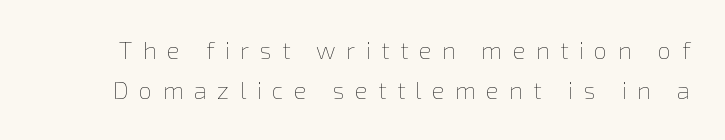
If you measured baseline to baseline, you'd find a middling distance. Quick note: underline off. Stem width sits at or under what a default text font uses. Posture: straight, roman, zero tilt. What stands out about the letter spacing? Its width — letters are far apart.
